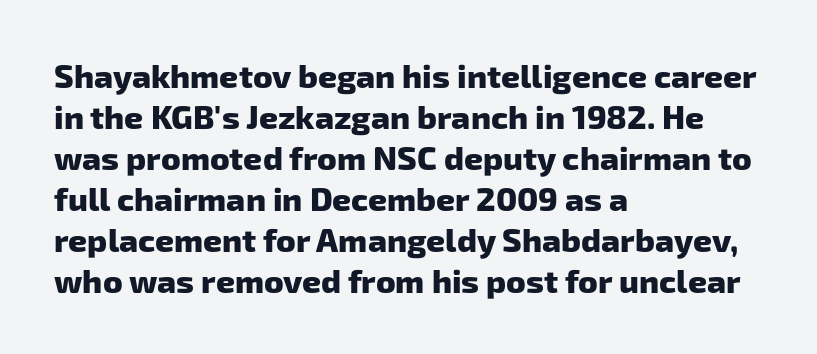
The image shows 33 px heavy sans-serif type; set left-aligned, line spacing 1.24x, normal letter spacing, not underlined; low stroke contrast and a medium x-height.
